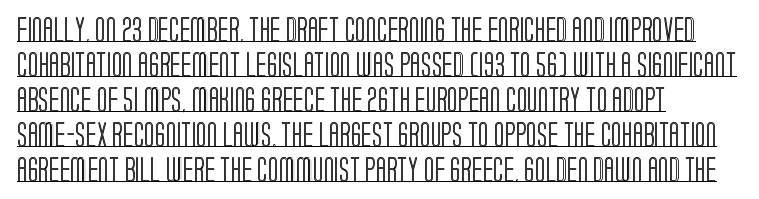
{"italic": "no", "underline": "yes", "align": "left", "line_spacing": "normal", "line_spacing_ratio": 1.4, "letter_spacing": "normal", "letter_spacing_em": 0.0, "glyph_px": 25}
